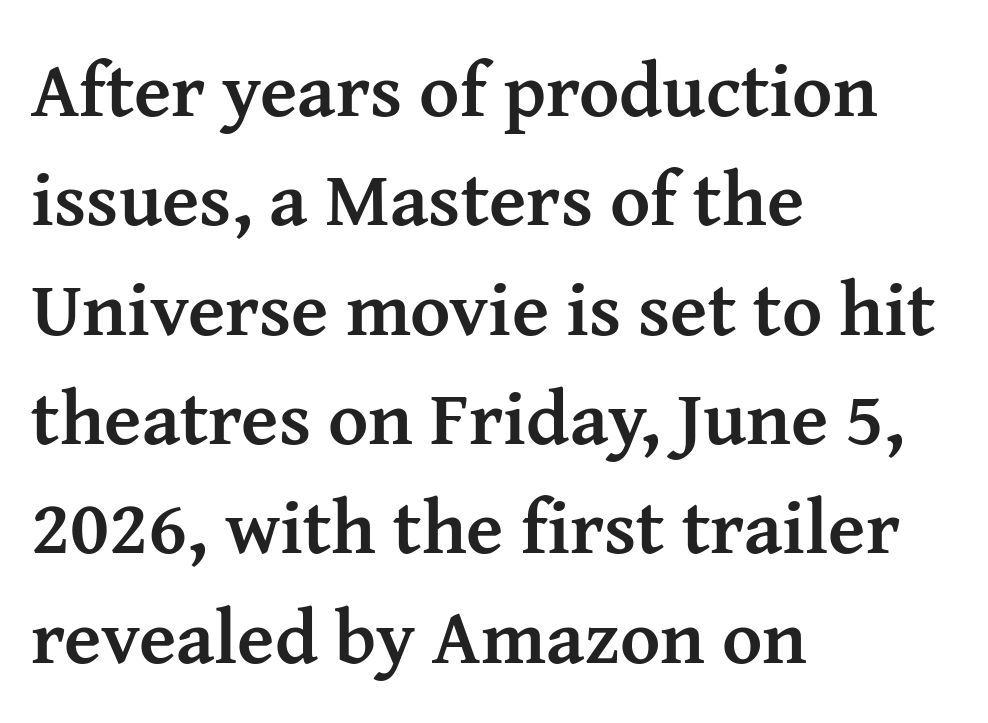
The image shows 77 px semibold serif type, upright; set left-aligned, normal line spacing (1.42x), normal letter spacing, not underlined; medium stroke contrast and a medium x-height.
